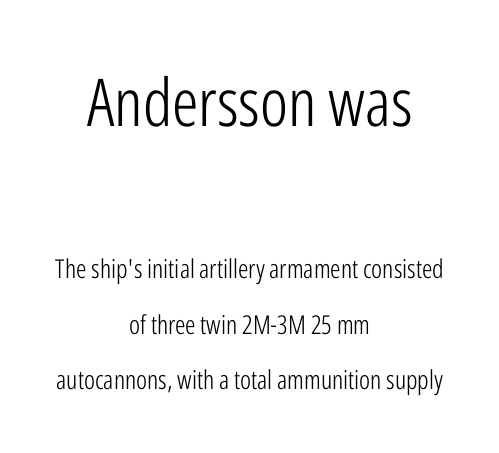
Q: Is the text bold? A: No.
Q: Is the text italic (slanted)? A: No, it is upright.
Q: Is the typeface a serif or a sans-serif typeface? A: Sans-serif.
Q: Is the text underlined? A: No.
Q: How is the paragraph aligned? A: Centered.
Q: Is the spacing between letters normal or unusually wide? A: Normal.
Q: Is the spacing between lines tight, normal or loose? A: Loose.
Q: Which block of text is set in a larger size, the first (top) or the second (bottom)? A: The first (top) one.
Q: Width (condensed, normal, or wide)? A: Condensed.
Q: Stroke contrast? A: Low.
Q: x-height? A: Medium.
Q: Monospaced? A: No.
